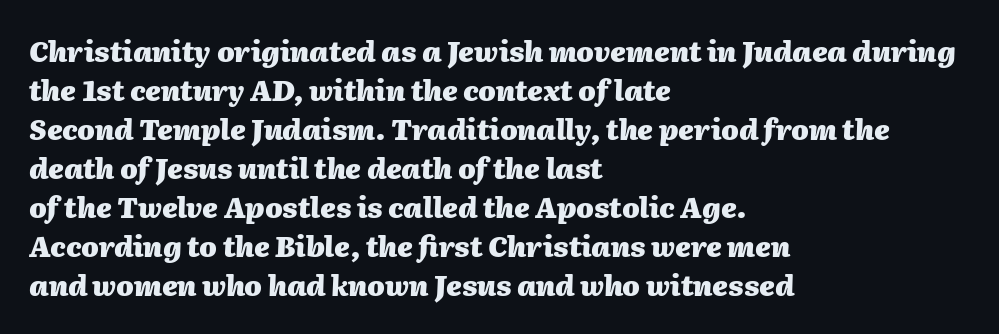
Q: Is the text bold? A: Yes.
Q: Is the text italic (slanted)? A: Yes, it leans right by about 2 degrees.
Q: Is the text underlined? A: No.
Q: How is the paragraph aligned? A: Left-aligned.
Q: Is the spacing between letters normal or unusually wide? A: Normal.
Q: Is the spacing between lines tight, normal or loose? A: Normal.
Q: Width (condensed, normal, or wide)? A: Normal.
Q: Stroke contrast? A: Medium.
Q: x-height? A: Medium.
Q: Monospaced? A: No.
